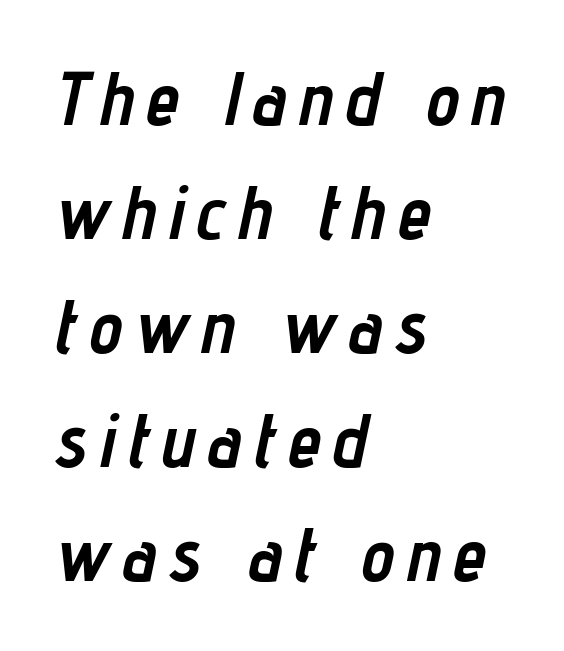
{"italic": "yes", "lean": "right", "slant_degrees": 12, "bold": "yes", "weight": "semibold", "width": "condensed", "stroke_contrast": "low", "x_height": "medium", "monospaced": "no", "underline": "no", "align": "left", "line_spacing": "normal", "line_spacing_ratio": 1.52, "glyph_px": 75}
